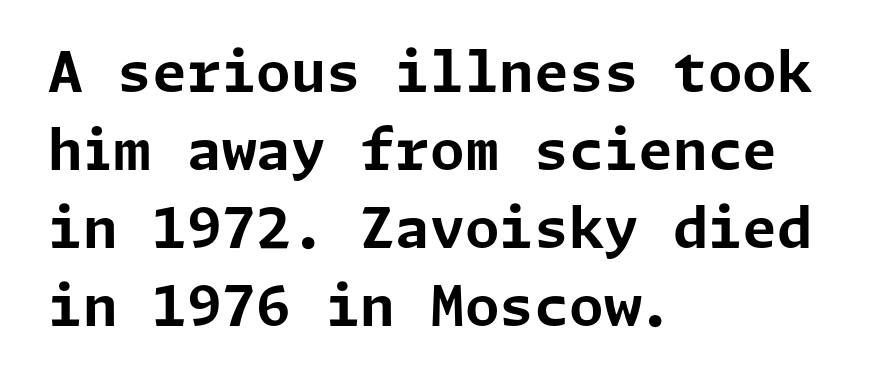
The image shows 56 px bold sans-serif type, upright; set left-aligned, normal line spacing (1.39x), normal letter spacing, not underlined; low stroke contrast and a medium x-height.
